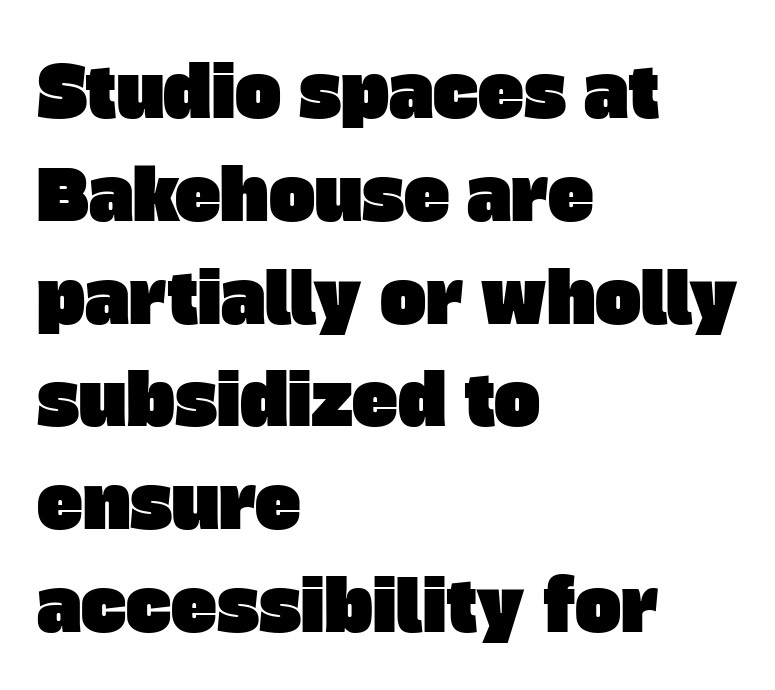
{"serif": "no", "width": "normal", "stroke_contrast": "low", "x_height": "large", "monospaced": "no", "underline": "no", "align": "left", "line_spacing": "normal", "line_spacing_ratio": 1.49, "letter_spacing": "normal", "letter_spacing_em": 0.0, "glyph_px": 69}
